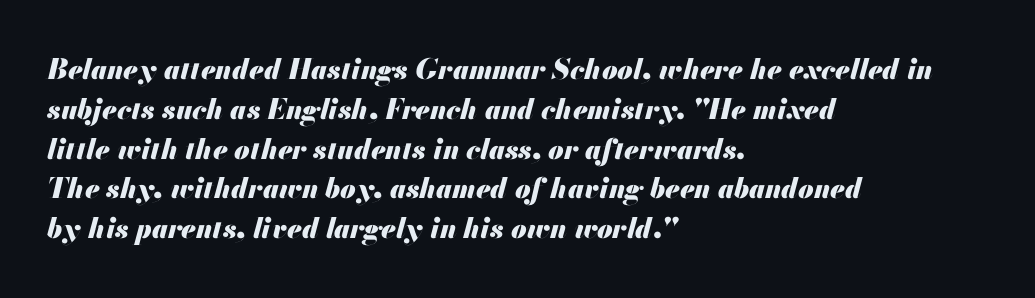
Q: Is the text bold? A: Yes.
Q: Is the text italic (slanted)? A: Yes, it leans right by about 13 degrees.
Q: Is the text underlined? A: No.
Q: How is the paragraph aligned? A: Left-aligned.
Q: Is the spacing between letters normal or unusually wide? A: Normal.
Q: Is the spacing between lines tight, normal or loose? A: Normal.
Q: Width (condensed, normal, or wide)? A: Normal.
Q: Stroke contrast? A: Medium.
Q: x-height? A: Small.
Q: Monospaced? A: No.
